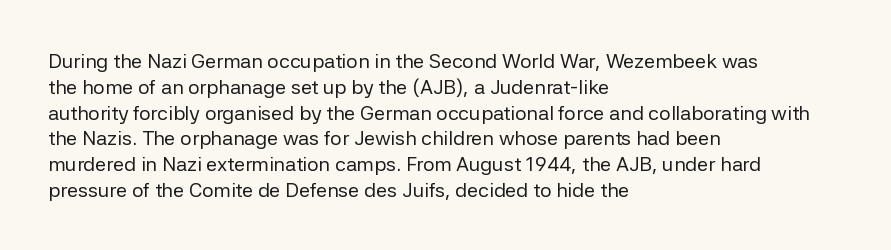
Interline gaps are of average width in this sample. Style check: upright. Tracking here is standard; glyphs follow each other at the usual distance. Stroke mass is kept to a normal reading level or below. Beneath every word, the page is bare. Leftover space on each line is placed entirely after the last word.
